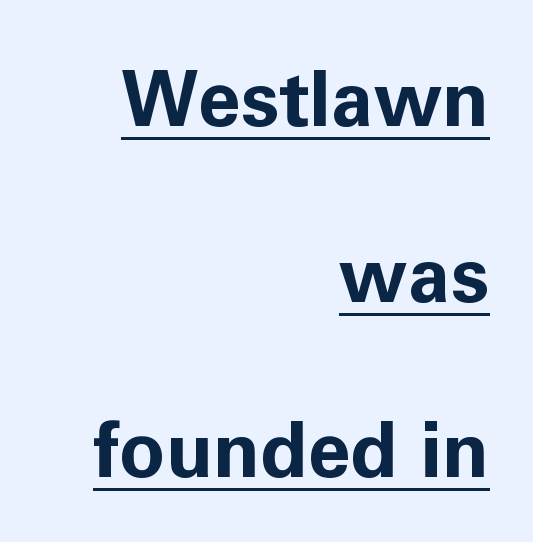
Q: Is the text bold? A: Yes.
Q: Is the text italic (slanted)? A: No, it is upright.
Q: Is the typeface a serif or a sans-serif typeface? A: Sans-serif.
Q: Is the text underlined? A: Yes.
Q: How is the paragraph aligned? A: Right-aligned.
Q: Is the spacing between letters normal or unusually wide? A: Normal.
Q: Is the spacing between lines tight, normal or loose? A: Loose.
Q: Width (condensed, normal, or wide)? A: Normal.
Q: Stroke contrast? A: Low.
Q: x-height? A: Medium.
Q: Monospaced? A: No.
